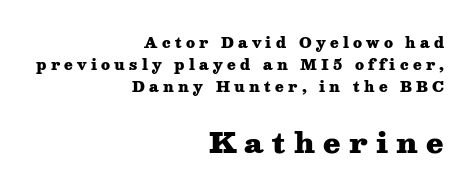
The image shows 28 px heavy, wide serif type, upright; set right-aligned, normal line spacing (1.57x), unusually wide letter spacing (+0.3 em), not underlined; the second (bottom) block is 2.0x larger; medium stroke contrast and a medium x-height.
